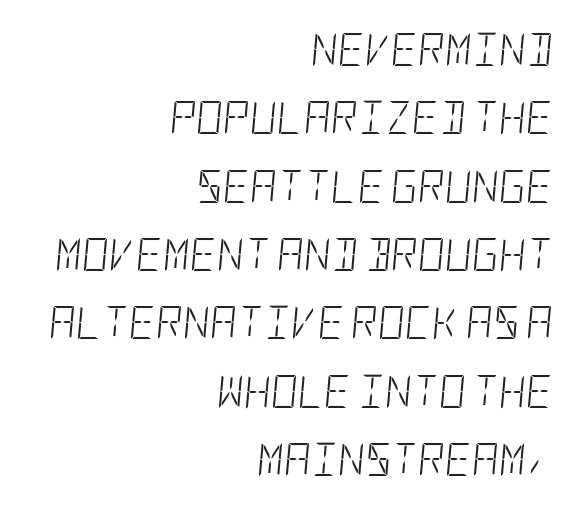
Q: Is the text bold? A: No.
Q: Is the text italic (slanted)? A: Yes, it leans right by about 5 degrees.
Q: Is the text underlined? A: No.
Q: How is the paragraph aligned? A: Right-aligned.
Q: Is the spacing between letters normal or unusually wide? A: Normal.
Q: Is the spacing between lines tight, normal or loose? A: Loose.
Q: Width (condensed, normal, or wide)? A: Condensed.
Q: Stroke contrast? A: Low.
Q: x-height? A: Large.
